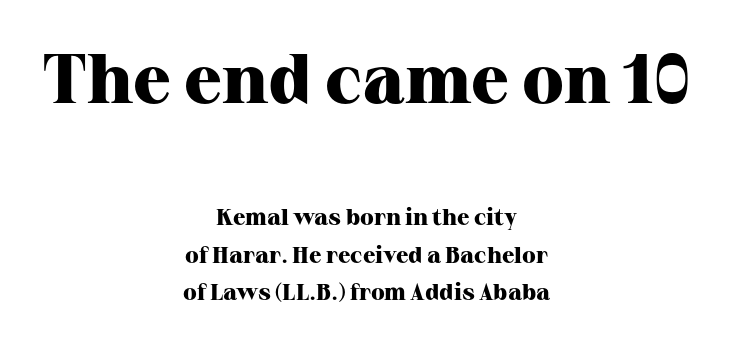
{"serif": "yes", "italic": "no", "bold": "yes", "weight": "heavy", "width": "normal", "stroke_contrast": "high", "x_height": "medium", "monospaced": "no", "underline": "no", "align": "center", "line_spacing": "normal", "line_spacing_ratio": 1.63, "letter_spacing": "normal", "letter_spacing_em": 0.0, "larger_block": "first", "size_ratio": 3.04, "glyph_px": 70}
